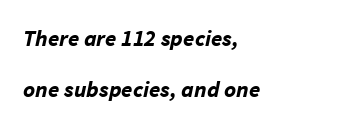
The image shows 23 px bold type, italic (leaning right); set left-aligned, loose line spacing (2.22x), normal letter spacing, not underlined.
